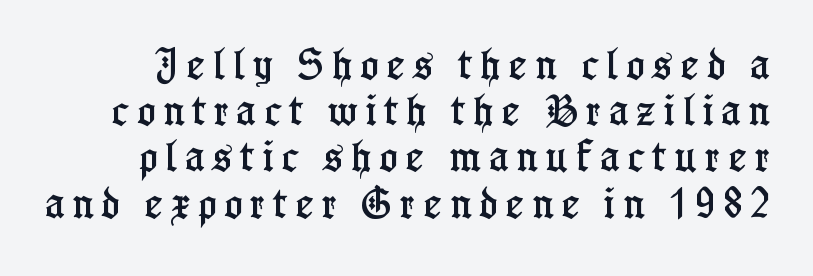
The image shows 34 px condensed serif type, upright; set normal line spacing (1.36x), unusually wide letter spacing (+0.24 em), not underlined; low stroke contrast and a medium x-height.
